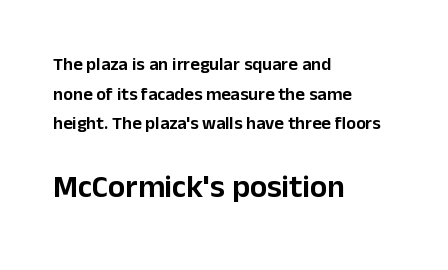
{"serif": "no", "italic": "no", "width": "normal", "stroke_contrast": "low", "x_height": "medium", "monospaced": "no", "underline": "no", "align": "left", "line_spacing": "normal", "line_spacing_ratio": 1.65, "letter_spacing": "normal", "letter_spacing_em": 0.0, "larger_block": "second", "size_ratio": 1.78, "glyph_px": 32}
